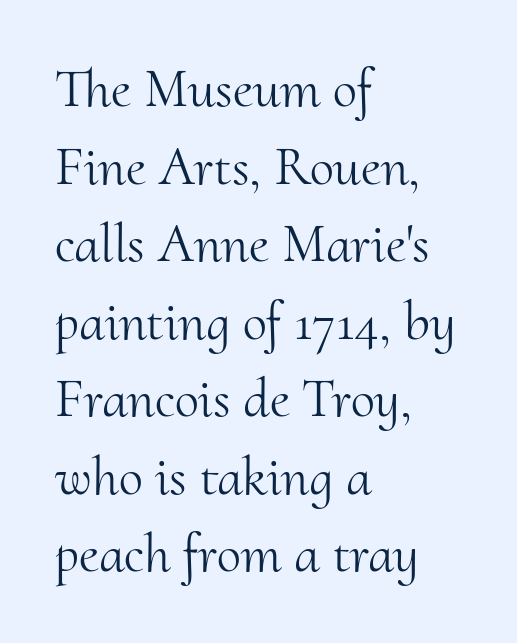
{"serif": "yes", "italic": "no", "bold": "no", "weight": "light", "width": "normal", "stroke_contrast": "medium", "x_height": "small", "monospaced": "no", "underline": "no", "align": "left", "line_spacing": "normal", "line_spacing_ratio": 1.41, "letter_spacing": "normal", "letter_spacing_em": 0.0, "glyph_px": 55}
